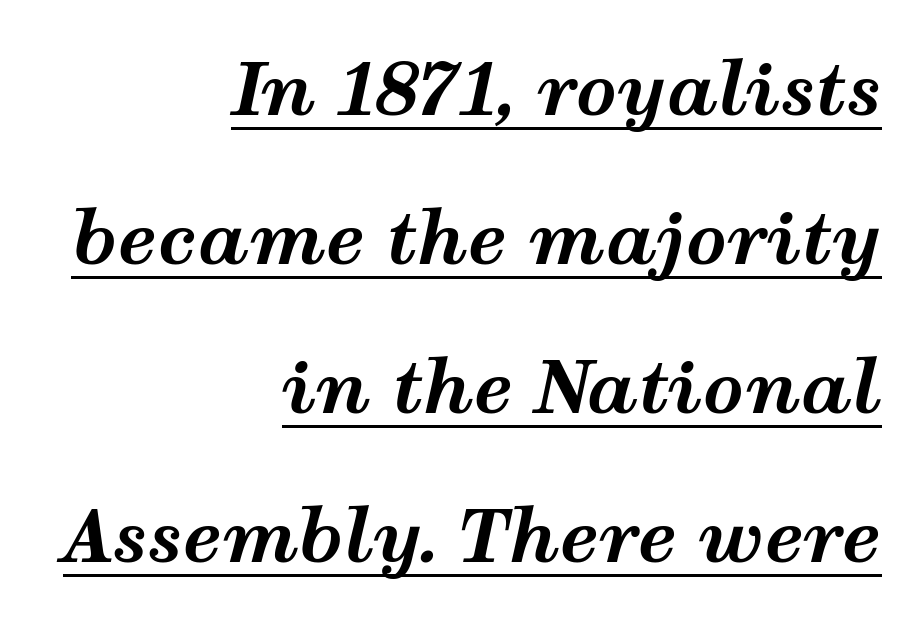
The image shows 72 px bold, wide type, italic (leaning right); set right-aligned, loose line spacing (2.07x), normal letter spacing, underlined; medium stroke contrast and a medium x-height.
